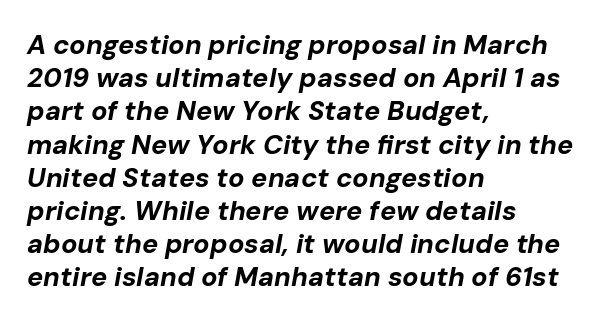
Q: Is the text bold? A: Yes.
Q: Is the text italic (slanted)? A: Yes, it leans right by about 10 degrees.
Q: Is the text underlined? A: No.
Q: How is the paragraph aligned? A: Left-aligned.
Q: Is the spacing between letters normal or unusually wide? A: Normal.
